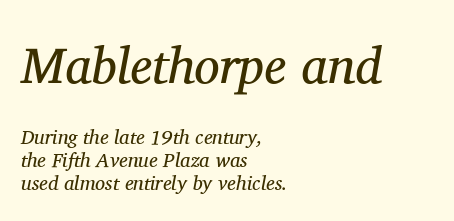
The image shows 51 px regular-weight serif type, italic (leaning right); set left-aligned, tight line spacing (1.15x), normal letter spacing, not underlined; the first (top) block is 2.55x larger; medium stroke contrast and a medium x-height.
